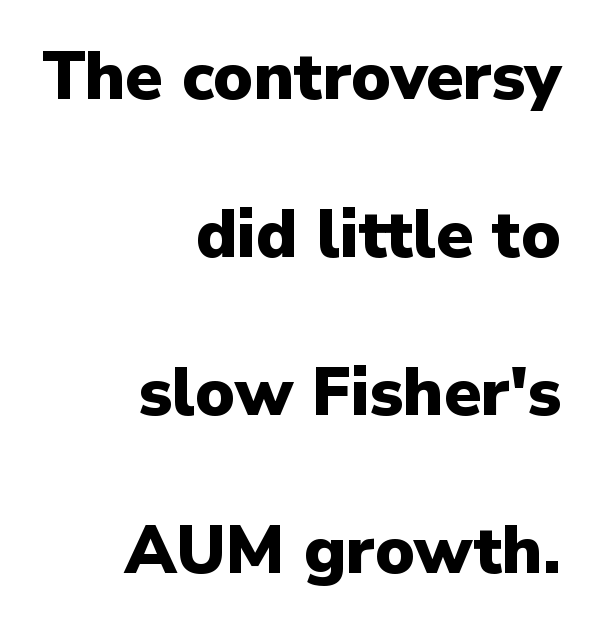
The image shows 67 px heavy sans-serif type, upright; set right-aligned, loose line spacing (2.36x), normal letter spacing, not underlined; low stroke contrast and a medium x-height.
